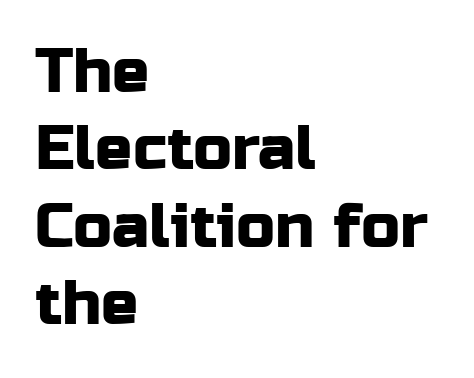
{"serif": "no", "italic": "no", "width": "normal", "stroke_contrast": "low", "x_height": "medium", "monospaced": "no", "underline": "no", "align": "left", "line_spacing": "normal", "line_spacing_ratio": 1.25, "letter_spacing": "normal", "letter_spacing_em": 0.0, "glyph_px": 62}
